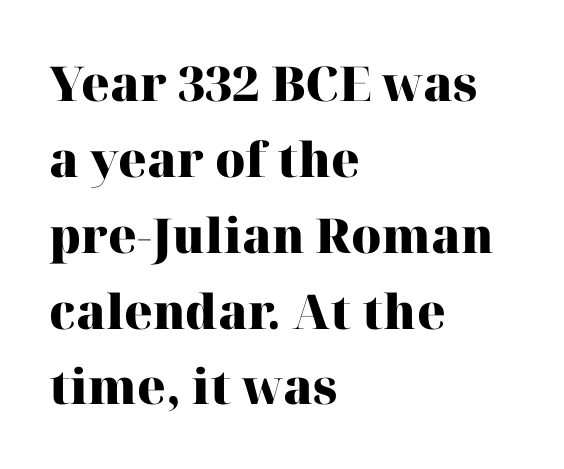
Visually the block forms a straight wall on the left and a jagged coastline on the right. Note the varied advance widths — an 'i' is clearly narrower than an 'm'. A typesetter would mark this as roman, not italic. Baseline-to-baseline distance is the conventional proportion of letter height. Letter spacing: default.
